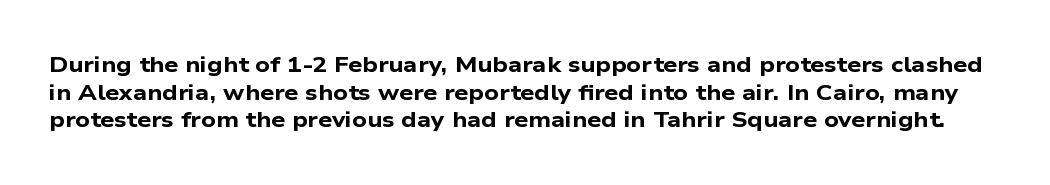
The horizontal fit of the characters is conventional and even. How heavy is the stroke? Heavy — this is a bold. The area under the type is left untouched. Reading down the column, the eye jumps a familiar distance to each next line.
